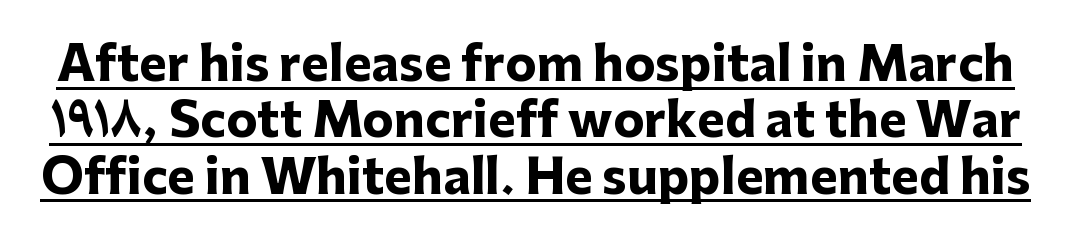
Q: Is the text bold? A: Yes.
Q: Is the text italic (slanted)? A: No, it is upright.
Q: Is the typeface a serif or a sans-serif typeface? A: Sans-serif.
Q: Is the text underlined? A: Yes.
Q: Is the spacing between letters normal or unusually wide? A: Normal.
Q: Width (condensed, normal, or wide)? A: Normal.
Q: Stroke contrast? A: Low.
Q: x-height? A: Medium.
Q: Monospaced? A: No.
